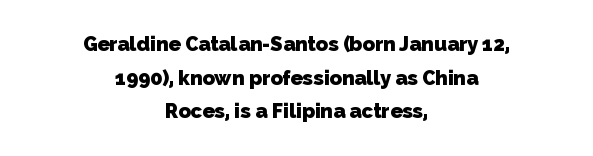
{"bold": "yes", "underline": "no", "align": "center", "line_spacing": "normal", "line_spacing_ratio": 1.68, "letter_spacing": "normal", "letter_spacing_em": 0.0, "glyph_px": 20}
